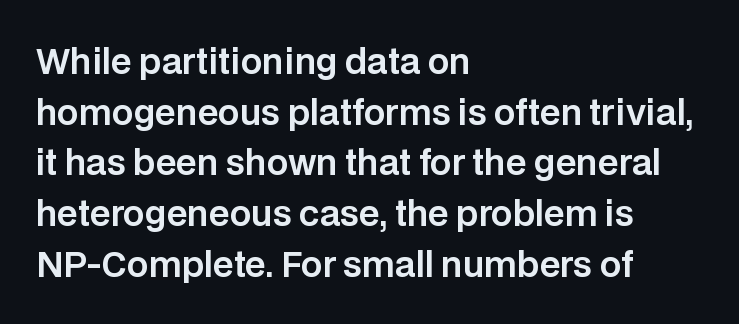
The image shows 34 px sans-serif type, upright; set left-aligned, normal line spacing (1.49x), normal letter spacing, not underlined; low stroke contrast and a large x-height.
